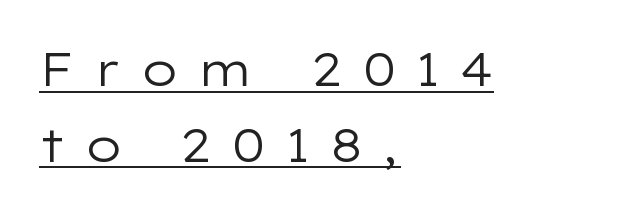
The letters stand upright; this is a roman face. Tracking value appears strongly positive — letters spread wide. The typeface has the unassuming heft of standard copy or less. Interline gaps are of average width in this sample.
